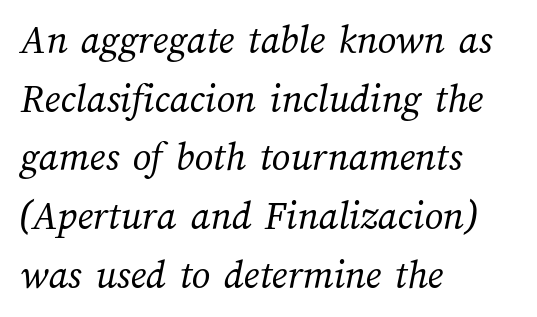
{"bold": "no", "weight": "regular", "width": "normal", "stroke_contrast": "medium", "x_height": "medium", "monospaced": "no", "underline": "no", "align": "left", "line_spacing": "normal", "line_spacing_ratio": 1.43, "letter_spacing": "normal", "letter_spacing_em": 0.0, "glyph_px": 41}
